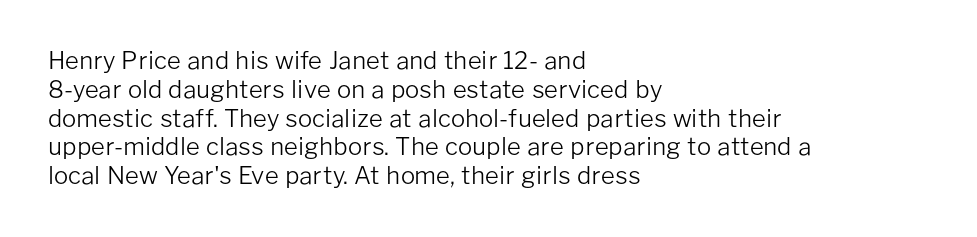
{"italic": "no", "bold": "no", "underline": "no", "align": "left", "line_spacing_ratio": 1.2, "letter_spacing": "normal", "letter_spacing_em": 0.0, "glyph_px": 24}
